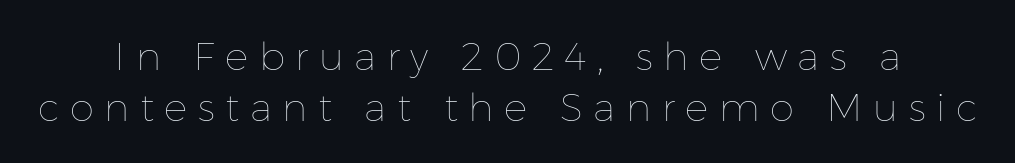
Regarding leading, the lines here are spaced in the standard way. Words appear elongated and porous because spacing is wide. Characters remain perfectly vertical along every line. Neither beginnings nor endings align; midpoints do. Heft: none added — not bold. Do the characters align in a grid? No, the font is proportional.
